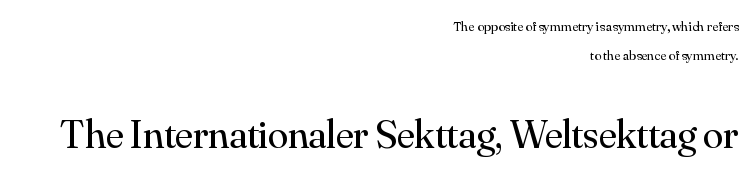
{"serif": "yes", "italic": "no", "bold": "no", "weight": "regular", "width": "normal", "stroke_contrast": "medium", "x_height": "small", "monospaced": "no", "underline": "no", "align": "right", "line_spacing": "loose", "line_spacing_ratio": 2.04, "letter_spacing": "normal", "letter_spacing_em": 0.0, "larger_block": "second", "size_ratio": 2.93, "glyph_px": 41}
